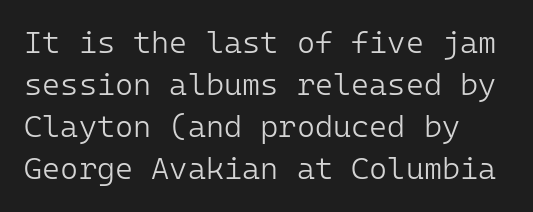
{"serif": "no", "italic": "no", "bold": "no", "weight": "light", "width": "normal", "stroke_contrast": "low", "x_height": "medium", "monospaced": "yes", "underline": "no", "align": "left", "line_spacing": "normal", "line_spacing_ratio": 1.36, "letter_spacing": "normal", "letter_spacing_em": 0.0, "glyph_px": 31}
